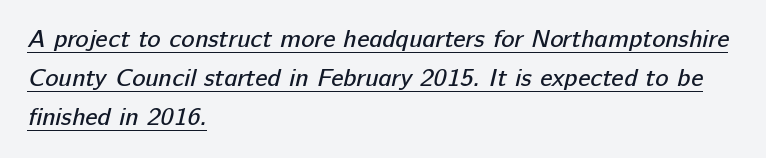
{"bold": "no", "underline": "yes", "align": "left", "line_spacing": "normal", "line_spacing_ratio": 1.57, "letter_spacing": "normal", "letter_spacing_em": 0.0, "glyph_px": 25}
